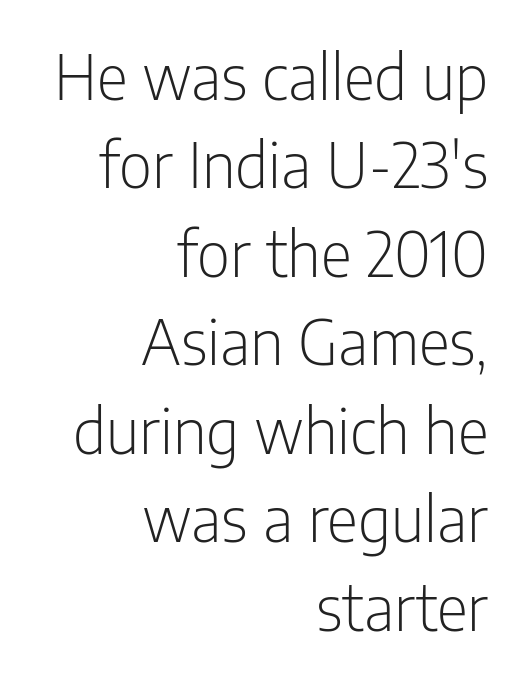
{"serif": "no", "italic": "no", "bold": "no", "weight": "light", "width": "condensed", "stroke_contrast": "low", "x_height": "medium", "monospaced": "no", "underline": "no", "align": "right", "line_spacing": "normal", "line_spacing_ratio": 1.45, "letter_spacing": "normal", "letter_spacing_em": 0.0, "glyph_px": 61}
